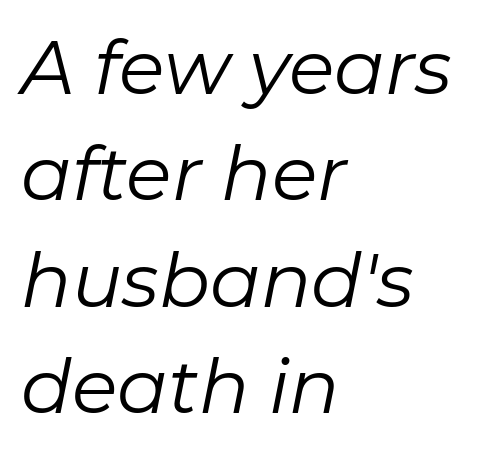
{"italic": "yes", "lean": "right", "slant_degrees": 11, "bold": "no", "weight": "regular", "width": "normal", "stroke_contrast": "low", "x_height": "medium", "monospaced": "no", "underline": "no", "align": "left", "line_spacing": "normal", "line_spacing_ratio": 1.42, "letter_spacing": "normal", "letter_spacing_em": 0.0, "glyph_px": 75}
